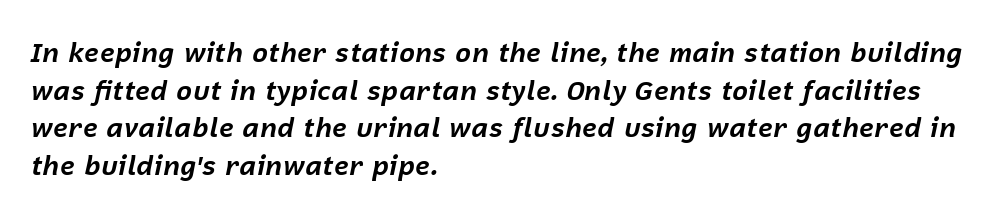
{"italic": "yes", "lean": "right", "slant_degrees": 12, "bold": "yes", "underline": "no", "align": "left", "line_spacing": "normal", "line_spacing_ratio": 1.39, "letter_spacing": "normal", "letter_spacing_em": 0.0, "glyph_px": 27}
